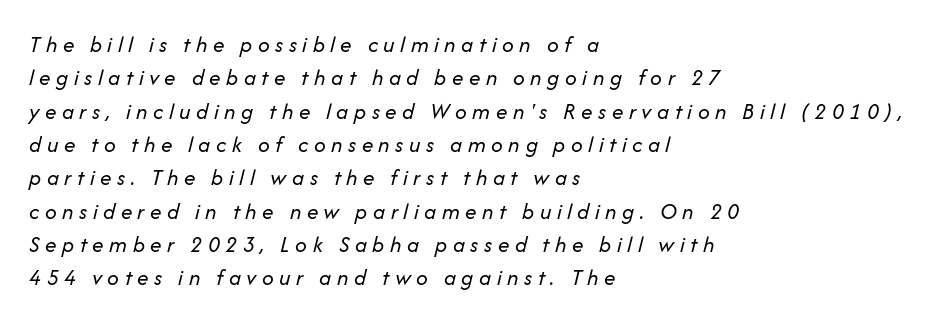
A classic flush-left, rag-right setting is used for this passage. Horizontal bands of white between lines are of average thickness. The cut favours lightness, reaching ordinary text weight at its darkest. Glance below the letters and you will spot only blank space.
